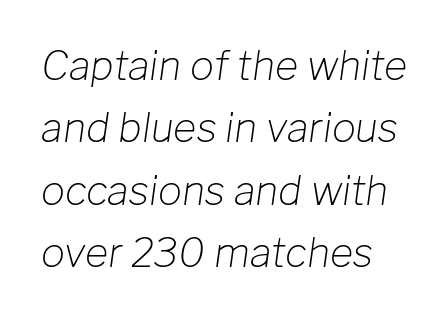
Q: Is the text bold? A: No.
Q: Is the text italic (slanted)? A: Yes, it leans right by about 8 degrees.
Q: Is the text underlined? A: No.
Q: Is the spacing between letters normal or unusually wide? A: Normal.
Q: Is the spacing between lines tight, normal or loose? A: Normal.
Q: Width (condensed, normal, or wide)? A: Normal.
Q: Stroke contrast? A: Low.
Q: x-height? A: Medium.
Q: Monospaced? A: No.
